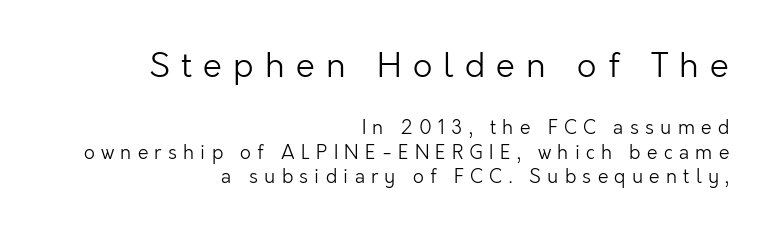
{"serif": "no", "italic": "no", "bold": "no", "weight": "light", "width": "normal", "stroke_contrast": "low", "x_height": "medium", "monospaced": "no", "underline": "no", "align": "right", "line_spacing": "normal", "line_spacing_ratio": 1.27, "letter_spacing": "wide", "letter_spacing_em": 0.33, "larger_block": "first", "size_ratio": 1.79, "glyph_px": 34}
